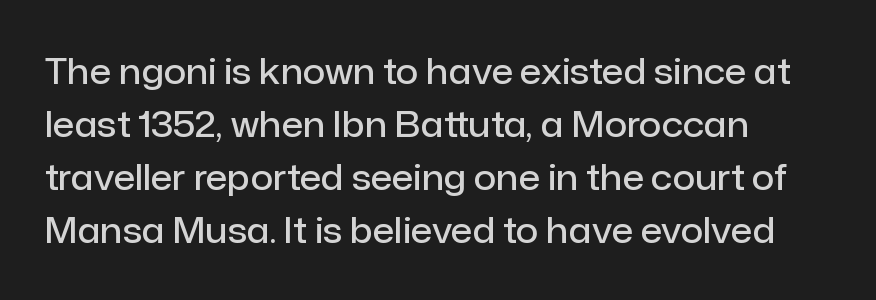
Q: Is the text bold? A: Semi-bold.
Q: Is the text italic (slanted)? A: No, it is upright.
Q: Is the typeface a serif or a sans-serif typeface? A: Sans-serif.
Q: Is the text underlined? A: No.
Q: How is the paragraph aligned? A: Left-aligned.
Q: Is the spacing between letters normal or unusually wide? A: Normal.
Q: Is the spacing between lines tight, normal or loose? A: Normal.
Q: Width (condensed, normal, or wide)? A: Normal.
Q: Stroke contrast? A: Low.
Q: x-height? A: Medium.
Q: Monospaced? A: No.
